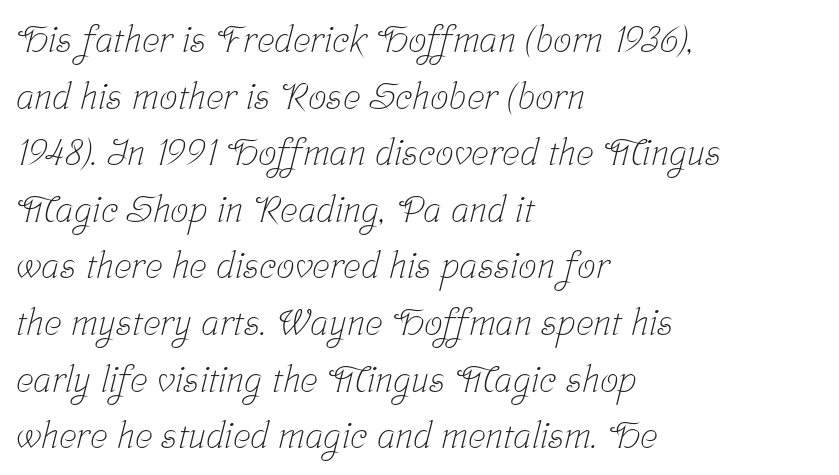
{"serif": "yes", "bold": "no", "weight": "light", "width": "condensed", "stroke_contrast": "low", "x_height": "medium", "monospaced": "no", "underline": "no", "align": "left", "line_spacing": "normal", "line_spacing_ratio": 1.53, "letter_spacing": "normal", "letter_spacing_em": 0.0, "glyph_px": 37}
